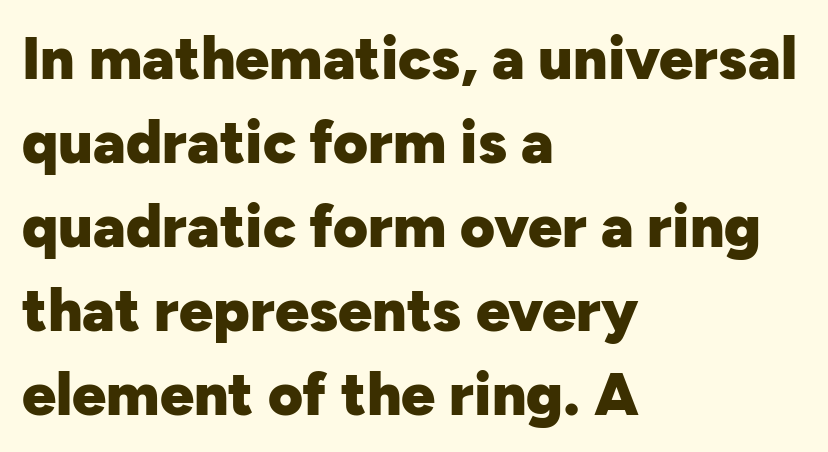
{"serif": "no", "italic": "no", "bold": "yes", "weight": "heavy", "width": "normal", "stroke_contrast": "low", "x_height": "medium", "monospaced": "no", "underline": "no", "align": "left", "line_spacing": "normal", "line_spacing_ratio": 1.4, "letter_spacing": "normal", "letter_spacing_em": 0.0, "glyph_px": 60}
